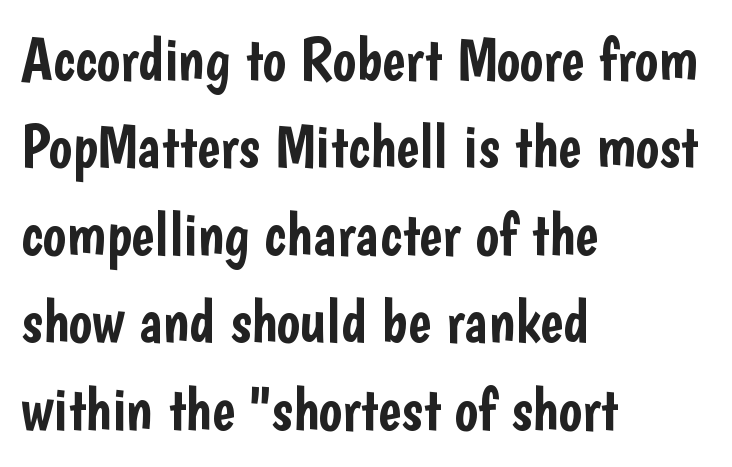
Unmarked baselines from the first word to the last. Notice how the stems are strictly vertical — no italics here. The letters carry no serifs — their stems end cleanly without finishing strokes. Honestly, the letter spacing is just normal — you wouldn't notice it. The rows are spaced the way most documents space them.
